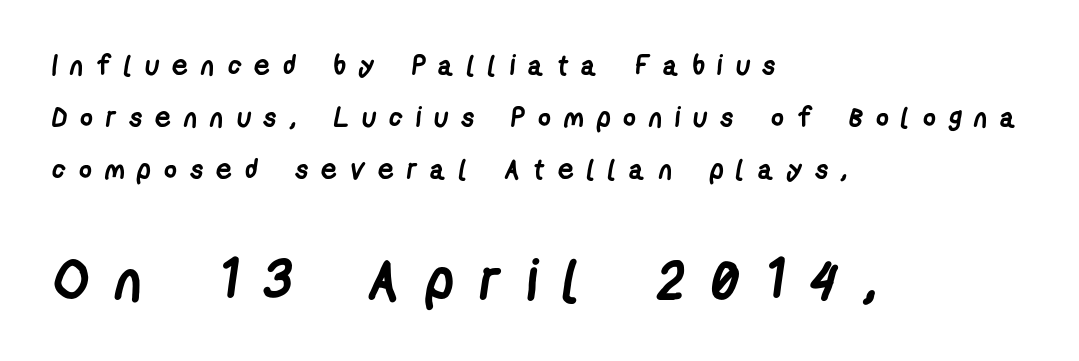
The image shows 57 px semibold, condensed sans-serif type; set left-aligned, line spacing 1.85x, unusually wide letter spacing (+0.46 em), not underlined; the second (bottom) block is 2.04x larger; low stroke contrast and a medium x-height.
